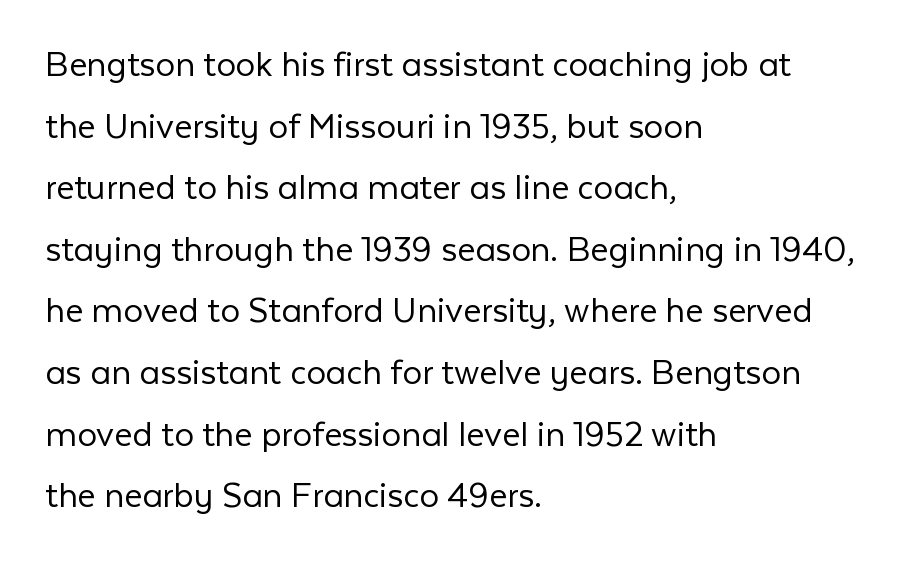
Q: Is the text bold? A: No.
Q: Is the text italic (slanted)? A: No, it is upright.
Q: Is the typeface a serif or a sans-serif typeface? A: Sans-serif.
Q: Is the text underlined? A: No.
Q: How is the paragraph aligned? A: Left-aligned.
Q: Is the spacing between letters normal or unusually wide? A: Normal.
Q: Is the spacing between lines tight, normal or loose? A: Normal.
Q: Width (condensed, normal, or wide)? A: Normal.
Q: Stroke contrast? A: Low.
Q: x-height? A: Medium.
Q: Monospaced? A: No.
